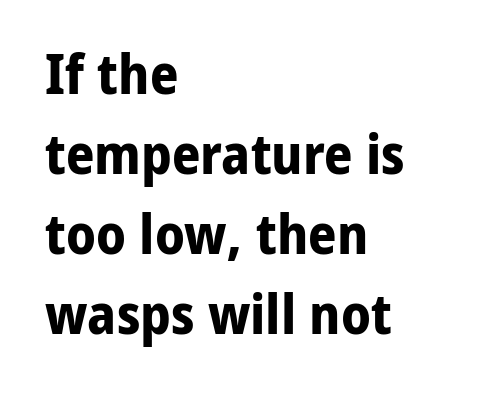
The image shows 56 px bold sans-serif type, upright; set left-aligned, normal line spacing (1.43x), normal letter spacing, not underlined; low stroke contrast and a medium x-height.
